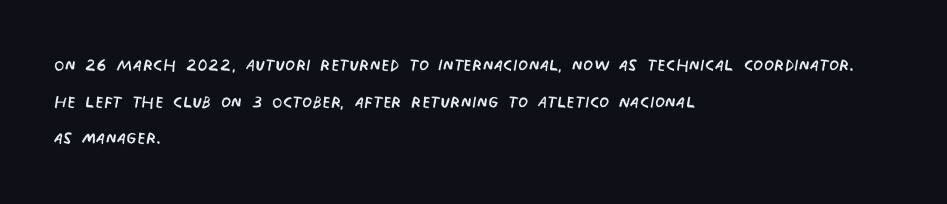
The image shows 23 px text type; set left-aligned, normal line spacing (1.59x), normal letter spacing, not underlined.
